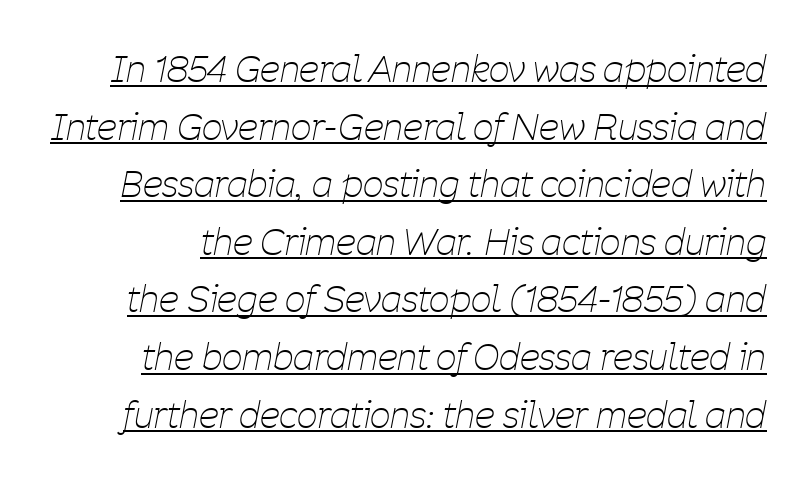
The typography opts for an oblique posture over an upright one. Leading: standard. The line texture is even and compact thanks to regular tracking. Stems and bowls with no extra thickness — not bold.
